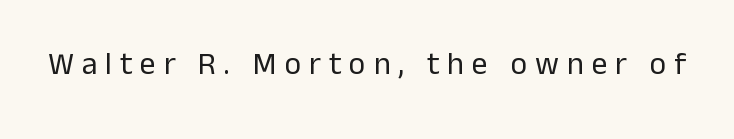
Inter-character spacing is expanded well beyond the font's built-in metrics. The rendering shows plain stroke endings on the letterforms — a sans-serif design. When letters stand straight like this, we call the style roman or upright. The typesetting does not lean heavy: it is not bold.
